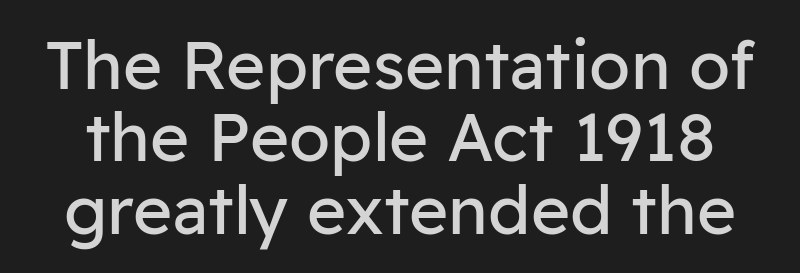
Q: Is the text bold? A: No.
Q: Is the text italic (slanted)? A: No, it is upright.
Q: Is the typeface a serif or a sans-serif typeface? A: Sans-serif.
Q: Is the text underlined? A: No.
Q: Is the spacing between letters normal or unusually wide? A: Normal.
Q: Is the spacing between lines tight, normal or loose? A: Tight.
Q: Width (condensed, normal, or wide)? A: Normal.
Q: Stroke contrast? A: Low.
Q: x-height? A: Medium.
Q: Monospaced? A: No.
